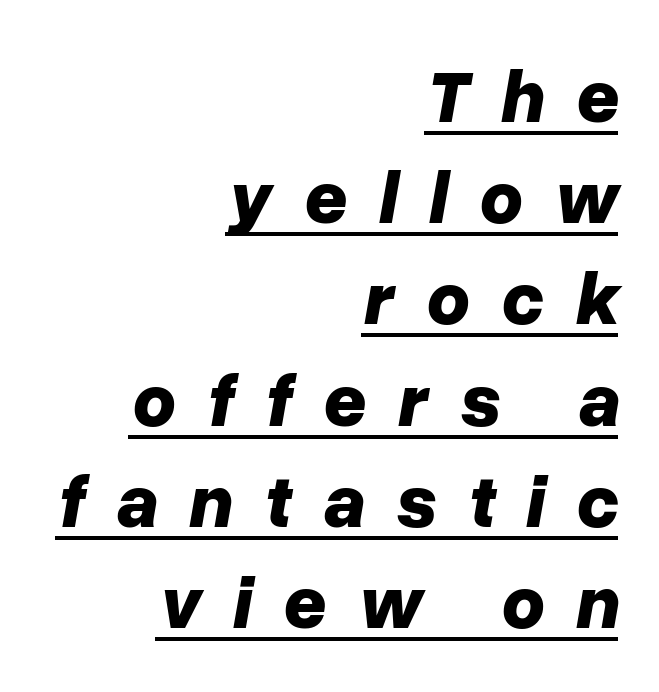
{"italic": "yes", "lean": "right", "slant_degrees": 10, "bold": "yes", "weight": "bold", "width": "normal", "stroke_contrast": "low", "x_height": "medium", "monospaced": "no", "underline": "yes", "align": "right", "line_spacing": "normal", "line_spacing_ratio": 1.35, "letter_spacing": "wide", "letter_spacing_em": 0.41, "glyph_px": 75}
